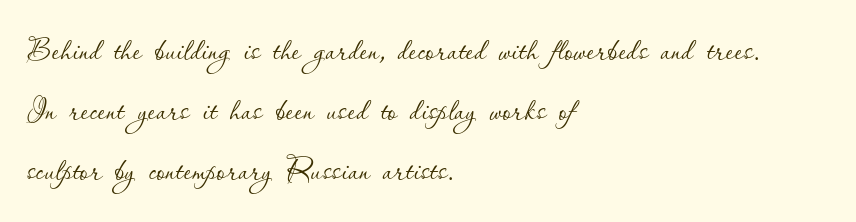
{"bold": "no", "weight": "thin", "width": "normal", "stroke_contrast": "low", "x_height": "small", "monospaced": "no", "underline": "no", "align": "left", "line_spacing": "normal", "line_spacing_ratio": 1.43, "letter_spacing": "normal", "letter_spacing_em": 0.0, "glyph_px": 42}
